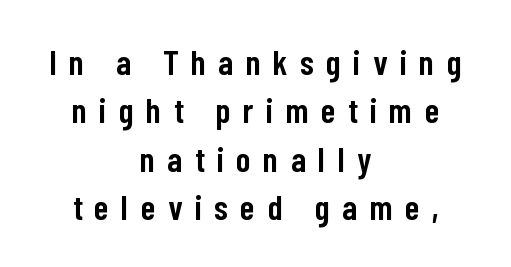
Ordinary non-slanted type is in use. These words are printed semibold, heavier than regular yet not bold. If you folded the block vertically in half, each line would mirror itself in length. Leading: standard. Tracking value appears strongly positive — letters spread wide.
